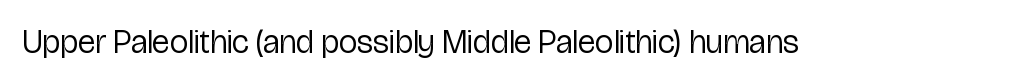
If you drew a line through each stem, it would be perfectly vertical. No feet cap the strokes, marking this as sans-serif type. The space beneath each line is pristine and unruled. The letters sit at their default tracking, neither squeezed nor spread. Varying glyph widths throughout — classic text-font behaviour. Stems here are at most as thick as an everyday book face.
